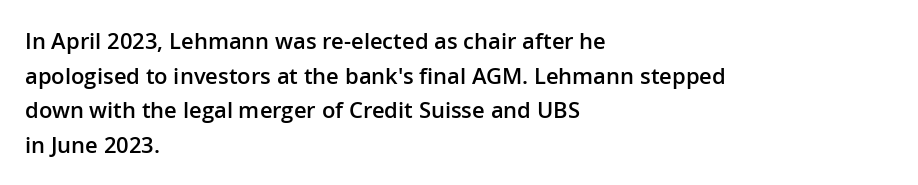
Q: Is the text bold? A: Semi-bold.
Q: Is the text italic (slanted)? A: No, it is upright.
Q: Is the text underlined? A: No.
Q: How is the paragraph aligned? A: Left-aligned.
Q: Is the spacing between letters normal or unusually wide? A: Normal.
Q: Is the spacing between lines tight, normal or loose? A: Normal.
